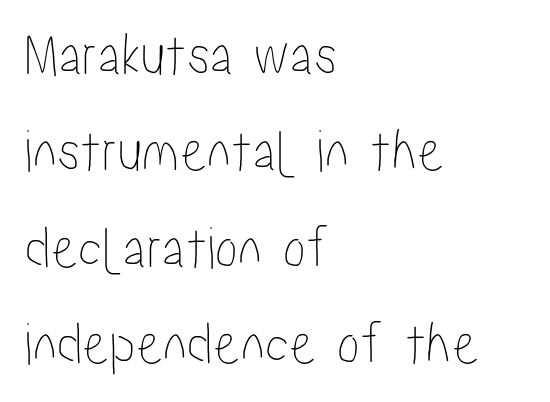
Visually the block forms a straight wall on the left and a jagged coastline on the right. Posture: upright roman. Character widths vary here, with narrow letters taking less room than wide ones. This rendering features lettering with no underline. The designer left line spacing at the default.
